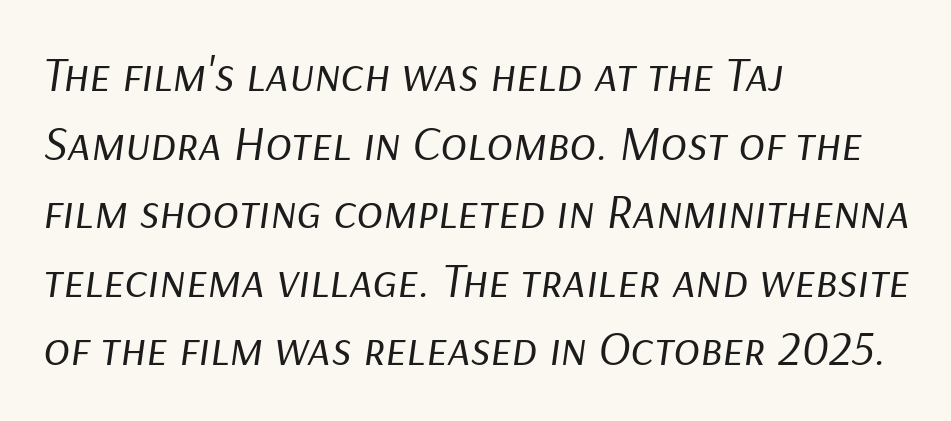
The image shows 49 px regular-weight type, italic (leaning right); set left-aligned, normal line spacing (1.4x), normal letter spacing, not underlined; low stroke contrast and a medium x-height.
